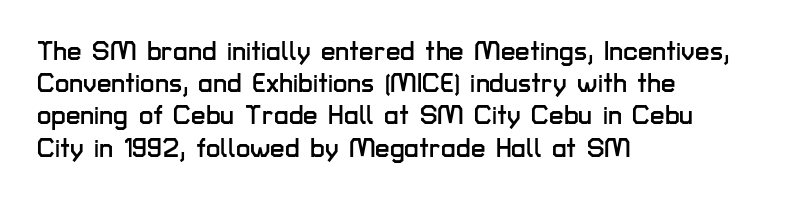
{"italic": "no", "underline": "no", "align": "left", "line_spacing_ratio": 1.24, "letter_spacing": "normal", "letter_spacing_em": 0.0, "glyph_px": 26}
